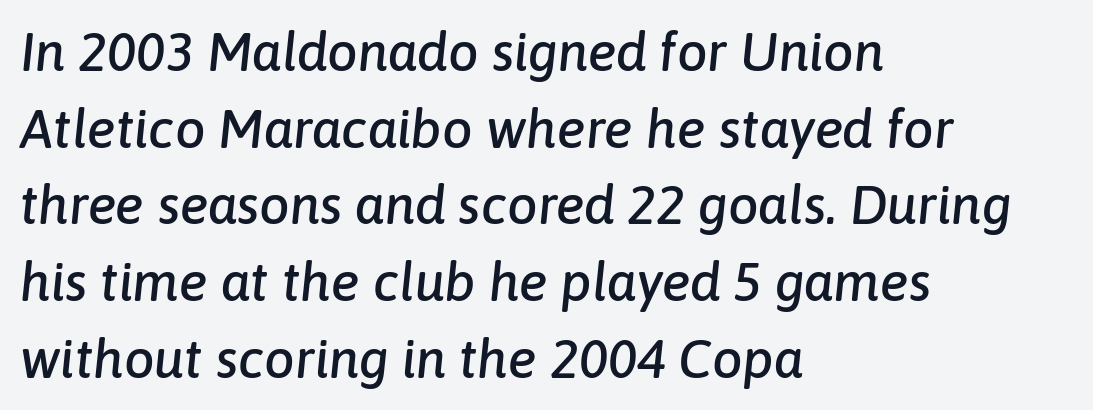
Bare-footed words on every line. The face used here is proportionally spaced, like ordinary book or web type. Does the copy run flush right? No — it runs flush left. Quick note: italic. Look at the tracking — it's just the regular setting, nothing added. How would I describe the line gaps? Plain and ordinary.
